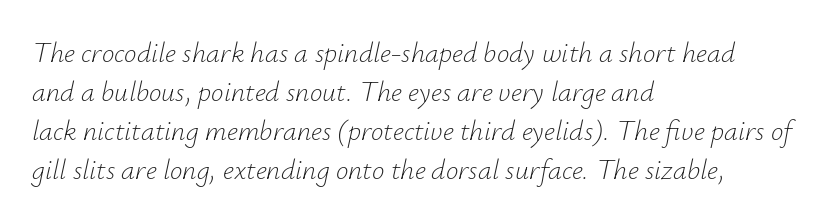
The image shows 28 px light type, italic (leaning right); set left-aligned, normal line spacing (1.39x), normal letter spacing, not underlined; low stroke contrast and a small x-height.
